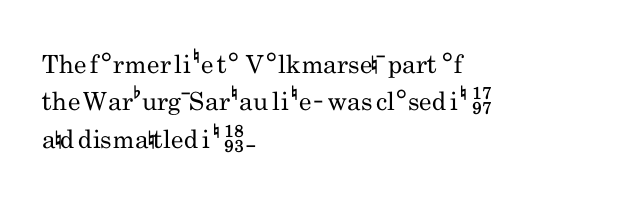
Q: Is the text bold? A: No.
Q: Is the text italic (slanted)? A: No, it is upright.
Q: Is the text underlined? A: No.
Q: How is the paragraph aligned? A: Left-aligned.
Q: Is the spacing between letters normal or unusually wide? A: Normal.
Q: Is the spacing between lines tight, normal or loose? A: Normal.
